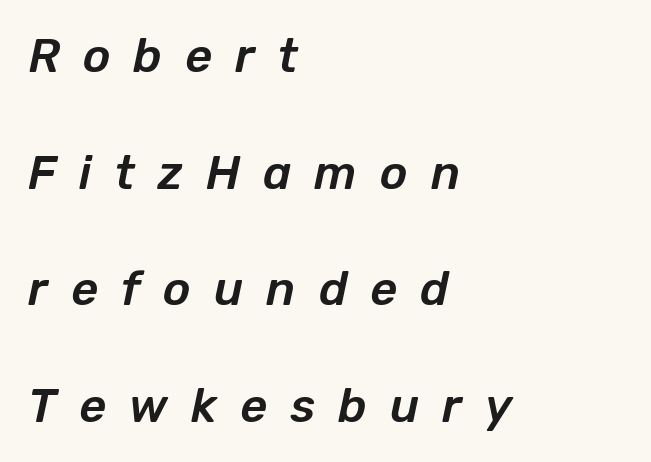
These lines are set flush left with a ragged right edge. The face used here is proportionally spaced, like ordinary book or web type. Underline: absent. The axis of the letterforms is tilted away from vertical.
